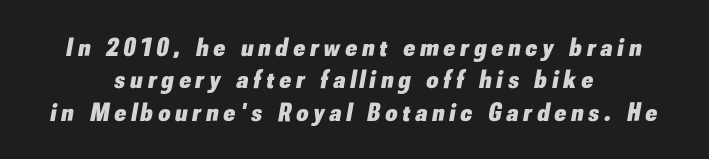
The image shows 26 px bold type, italic (leaning right); set centered, normal line spacing (1.25x), unusually wide letter spacing (+0.2 em), not underlined.
